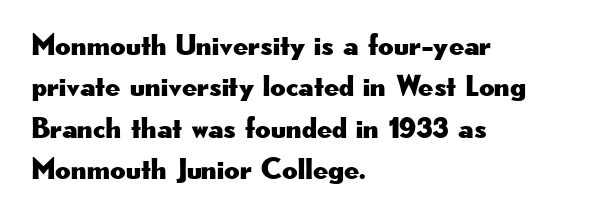
Left-aligned paragraph, ragged on the right. The text was rendered using a sans face with plain stroke endings. Whoever set this chose a conventional vertical rhythm. Every stem runs plumb, perpendicular to the baseline. Just letters on the line, the space beneath them empty. Compared with typical body copy, the letter spacing here is the same.
